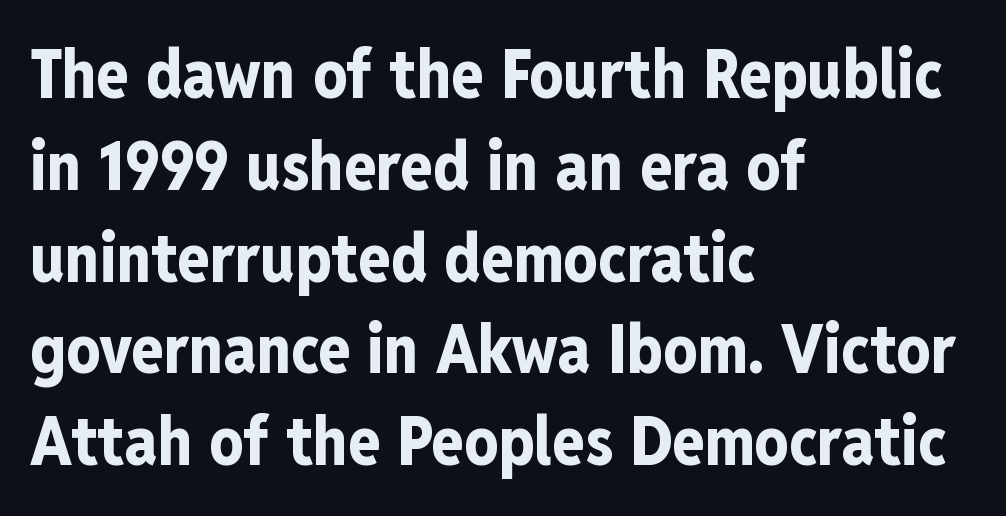
Q: Is the text bold? A: Yes.
Q: Is the text italic (slanted)? A: No, it is upright.
Q: Is the typeface a serif or a sans-serif typeface? A: Sans-serif.
Q: Is the text underlined? A: No.
Q: How is the paragraph aligned? A: Left-aligned.
Q: Is the spacing between letters normal or unusually wide? A: Normal.
Q: Is the spacing between lines tight, normal or loose? A: Normal.
Q: Width (condensed, normal, or wide)? A: Condensed.
Q: Stroke contrast? A: Low.
Q: x-height? A: Medium.
Q: Monospaced? A: No.
